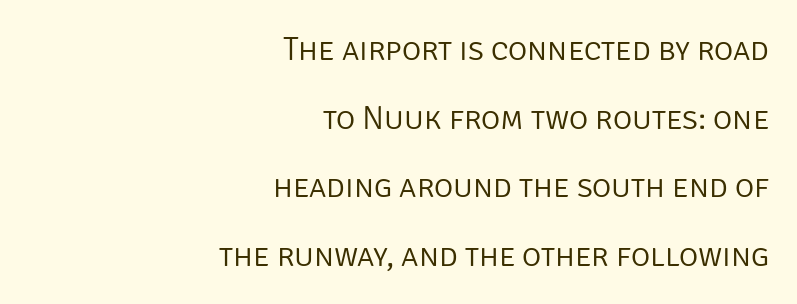
Q: Is the text bold? A: No.
Q: Is the text italic (slanted)? A: No, it is upright.
Q: Is the typeface a serif or a sans-serif typeface? A: Sans-serif.
Q: Is the text underlined? A: No.
Q: How is the paragraph aligned? A: Right-aligned.
Q: Is the spacing between letters normal or unusually wide? A: Normal.
Q: Is the spacing between lines tight, normal or loose? A: Loose.
Q: Width (condensed, normal, or wide)? A: Normal.
Q: Stroke contrast? A: Low.
Q: x-height? A: Large.
Q: Monospaced? A: No.
